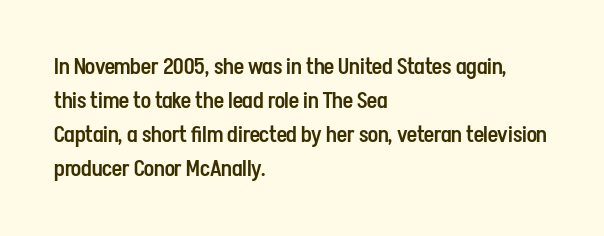
Q: Is the text bold? A: Semi-bold.
Q: Is the text italic (slanted)? A: No, it is upright.
Q: Is the text underlined? A: No.
Q: How is the paragraph aligned? A: Left-aligned.
Q: Is the spacing between letters normal or unusually wide? A: Normal.
Q: Is the spacing between lines tight, normal or loose? A: Normal.
